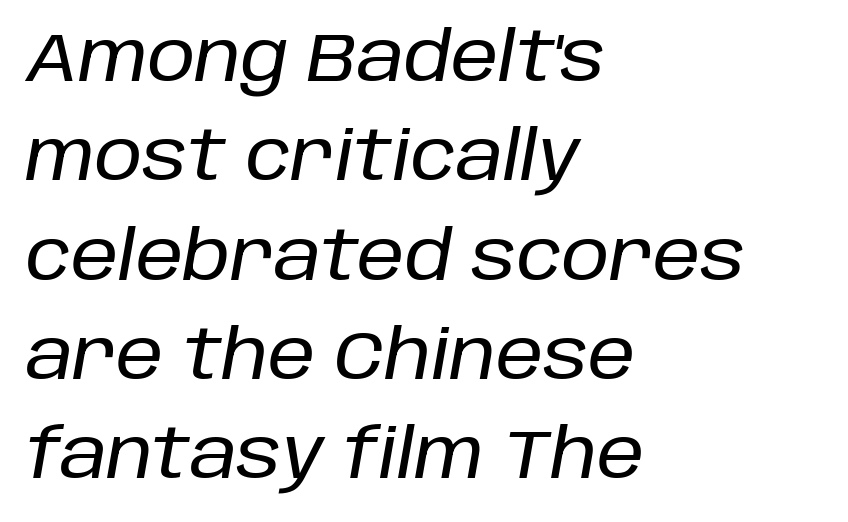
The image shows 68 px text type, italic (leaning right); set left-aligned, normal line spacing (1.46x), normal letter spacing, not underlined; low stroke contrast and a large x-height.
